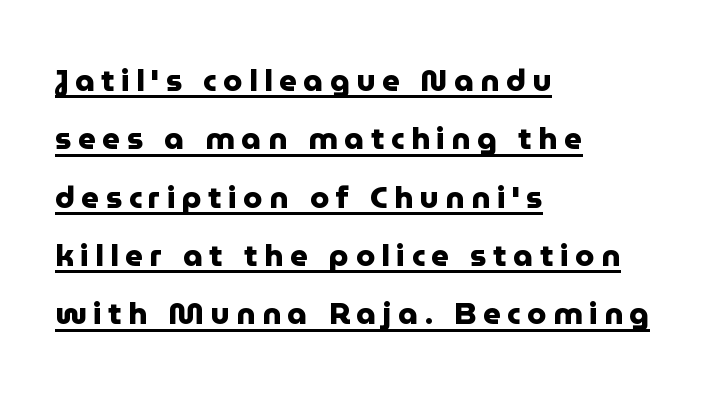
{"serif": "no", "italic": "no", "bold": "yes", "weight": "heavy", "width": "normal", "stroke_contrast": "low", "x_height": "medium", "monospaced": "no", "underline": "yes", "align": "left", "line_spacing_ratio": 1.88, "letter_spacing": "wide", "letter_spacing_em": 0.21, "glyph_px": 31}
